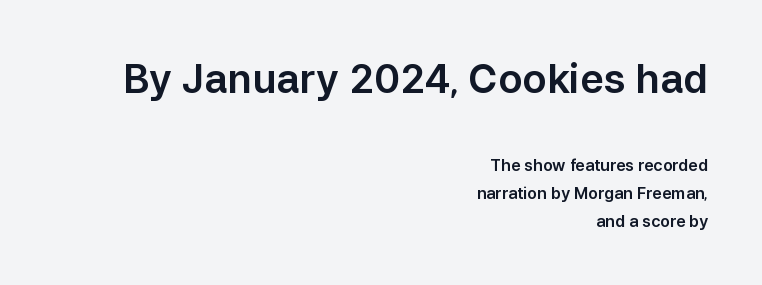
{"serif": "no", "italic": "no", "width": "normal", "stroke_contrast": "low", "x_height": "medium", "monospaced": "no", "underline": "no", "align": "right", "line_spacing_ratio": 1.73, "letter_spacing": "normal", "letter_spacing_em": 0.0, "larger_block": "first", "size_ratio": 2.5, "glyph_px": 40}
